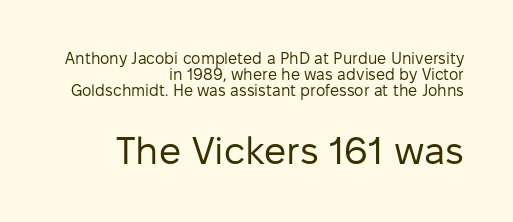
{"serif": "no", "italic": "no", "bold": "no", "weight": "regular", "width": "normal", "stroke_contrast": "low", "x_height": "medium", "monospaced": "no", "underline": "no", "align": "right", "line_spacing": "tight", "line_spacing_ratio": 1.0, "letter_spacing": "normal", "letter_spacing_em": 0.0, "larger_block": "second", "size_ratio": 2.44, "glyph_px": 39}
